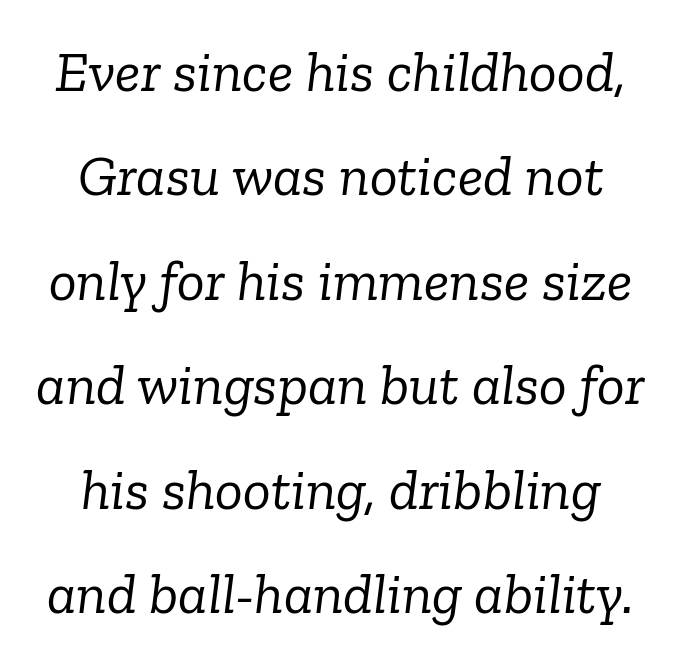
The image shows 58 px light serif type, italic (leaning right); set line spacing 1.8x, normal letter spacing, not underlined; low stroke contrast and a medium x-height.
